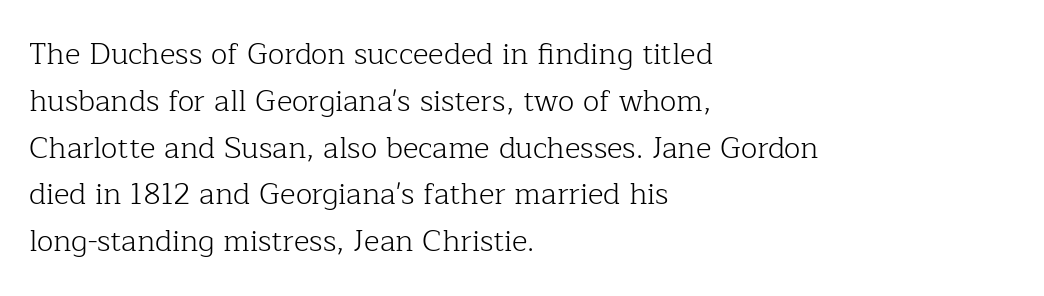
Layout note: lines flush left. Note the varied advance widths — an 'i' is clearly narrower than an 'm'. Are there feet on the stems? There are — it's a serif. Vertically, the passage feels balanced, rows spaced as you'd expect. This rendering leaves character spacing at its baseline value. Nothing heavy about these letters — not bold at all.
